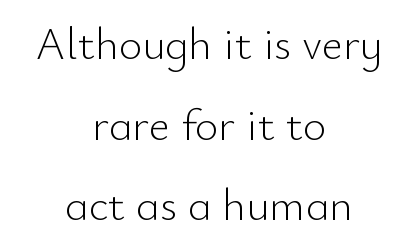
Q: Is the text bold? A: No.
Q: Is the text italic (slanted)? A: No, it is upright.
Q: Is the typeface a serif or a sans-serif typeface? A: Sans-serif.
Q: Is the text underlined? A: No.
Q: How is the paragraph aligned? A: Centered.
Q: Is the spacing between letters normal or unusually wide? A: Normal.
Q: Width (condensed, normal, or wide)? A: Normal.
Q: Stroke contrast? A: Low.
Q: x-height? A: Small.
Q: Monospaced? A: No.
